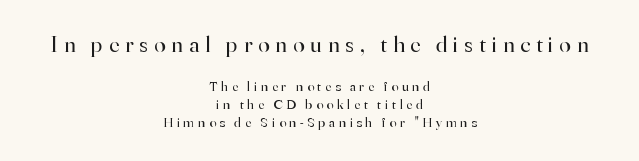
Q: Is the text bold? A: No.
Q: Is the text italic (slanted)? A: No, it is upright.
Q: Is the text underlined? A: No.
Q: How is the paragraph aligned? A: Centered.
Q: Is the spacing between letters normal or unusually wide? A: Unusually wide.
Q: Is the spacing between lines tight, normal or loose? A: Normal.
Q: Which block of text is set in a larger size, the first (top) or the second (bottom)? A: The first (top) one.
